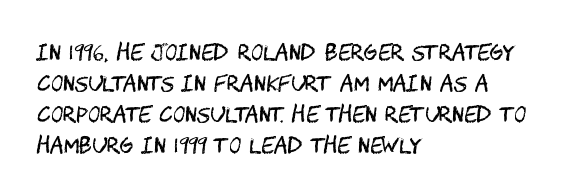
The image shows 21 px text type, upright; set left-aligned, normal line spacing (1.47x), normal letter spacing, not underlined.
